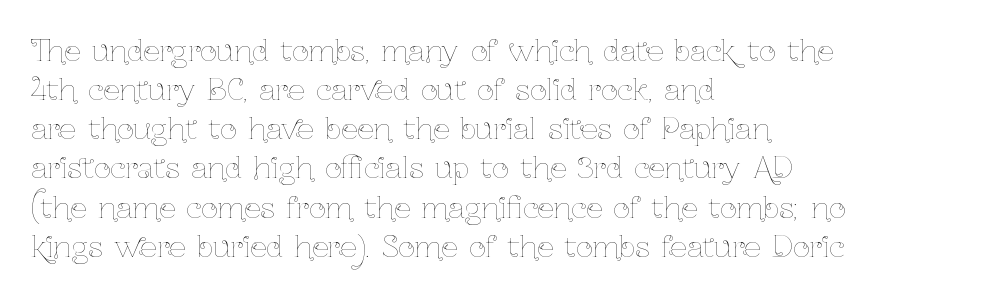
The image shows 29 px thin, condensed type, upright; set left-aligned, normal line spacing (1.35x), normal letter spacing, not underlined; low stroke contrast and a medium x-height.
